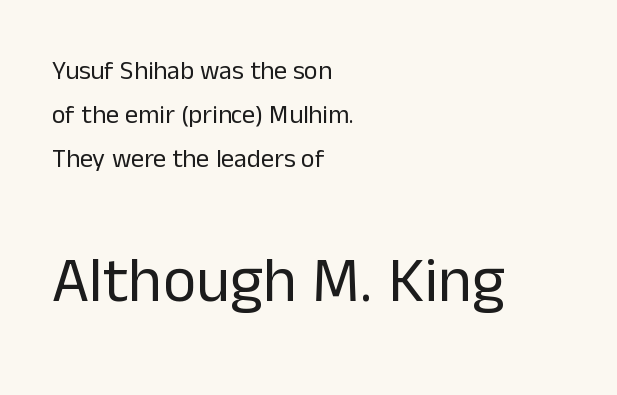
Q: Is the text bold? A: No.
Q: Is the text italic (slanted)? A: No, it is upright.
Q: Is the typeface a serif or a sans-serif typeface? A: Sans-serif.
Q: Is the text underlined? A: No.
Q: How is the paragraph aligned? A: Left-aligned.
Q: Is the spacing between letters normal or unusually wide? A: Normal.
Q: Is the spacing between lines tight, normal or loose? A: Normal.
Q: Which block of text is set in a larger size, the first (top) or the second (bottom)? A: The second (bottom) one.
Q: Width (condensed, normal, or wide)? A: Normal.
Q: Stroke contrast? A: Low.
Q: x-height? A: Medium.
Q: Monospaced? A: No.
